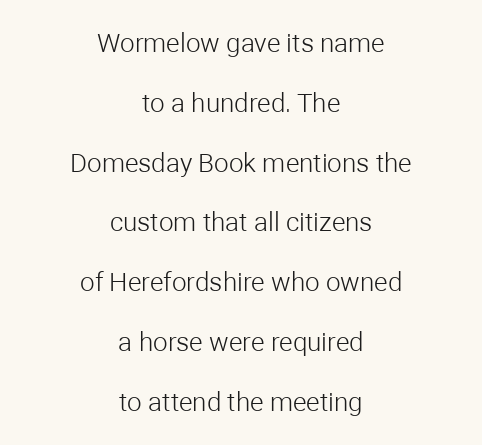
The image shows 26 px text type, upright; set centered, loose line spacing (2.3x), normal letter spacing, not underlined.
